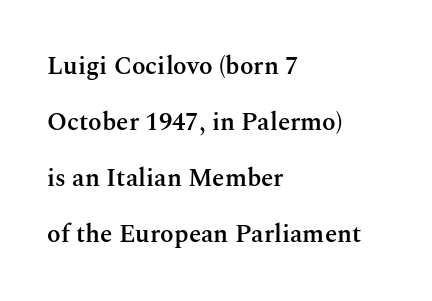
{"italic": "no", "bold": "semi", "underline": "no", "align": "left", "line_spacing": "loose", "line_spacing_ratio": 2.24, "letter_spacing": "normal", "letter_spacing_em": 0.0, "glyph_px": 25}
